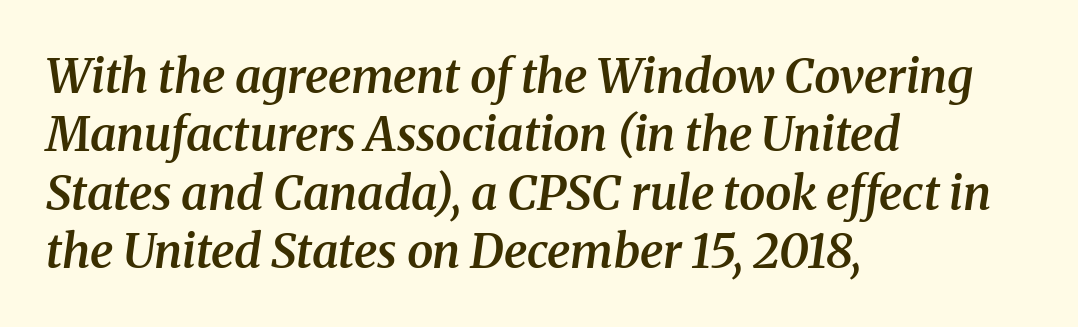
Q: Is the text bold? A: Semi-bold.
Q: Is the text italic (slanted)? A: Yes, it leans right by about 8 degrees.
Q: Is the typeface a serif or a sans-serif typeface? A: Serif.
Q: Is the text underlined? A: No.
Q: How is the paragraph aligned? A: Left-aligned.
Q: Is the spacing between letters normal or unusually wide? A: Normal.
Q: Width (condensed, normal, or wide)? A: Normal.
Q: Stroke contrast? A: Medium.
Q: x-height? A: Medium.
Q: Monospaced? A: No.
